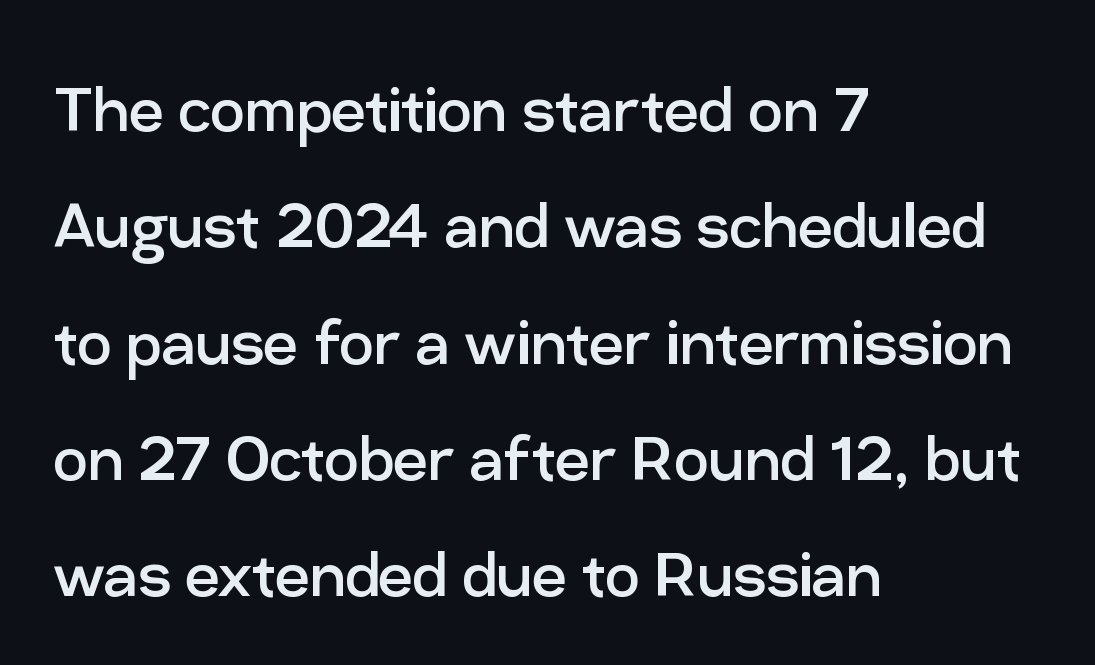
{"serif": "no", "italic": "no", "bold": "no", "weight": "regular", "width": "normal", "stroke_contrast": "low", "x_height": "medium", "monospaced": "no", "underline": "no", "align": "left", "line_spacing": "normal", "line_spacing_ratio": 1.51, "letter_spacing": "normal", "letter_spacing_em": 0.0, "glyph_px": 77}
